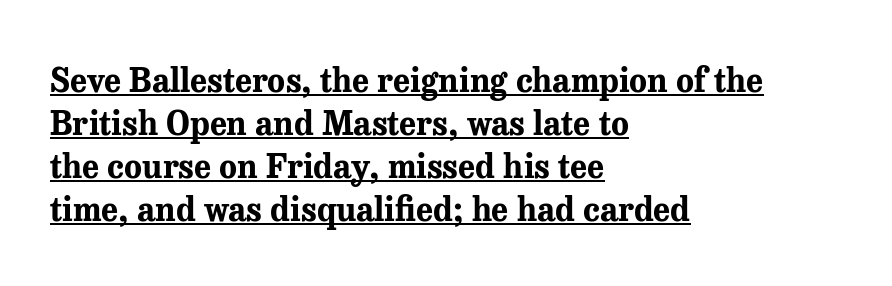
Q: Is the text bold? A: Yes.
Q: Is the text italic (slanted)? A: No, it is upright.
Q: Is the typeface a serif or a sans-serif typeface? A: Serif.
Q: Is the text underlined? A: Yes.
Q: How is the paragraph aligned? A: Left-aligned.
Q: Is the spacing between letters normal or unusually wide? A: Normal.
Q: Is the spacing between lines tight, normal or loose? A: Normal.
Q: Width (condensed, normal, or wide)? A: Normal.
Q: Stroke contrast? A: Medium.
Q: x-height? A: Medium.
Q: Monospaced? A: No.
